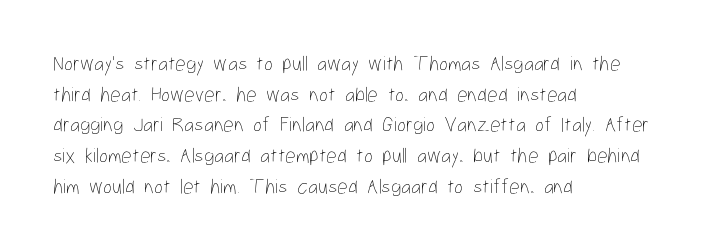
Q: Is the text bold? A: No.
Q: Is the text italic (slanted)? A: No, it is upright.
Q: Is the text underlined? A: No.
Q: How is the paragraph aligned? A: Left-aligned.
Q: Is the spacing between letters normal or unusually wide? A: Normal.
Q: Is the spacing between lines tight, normal or loose? A: Normal.
